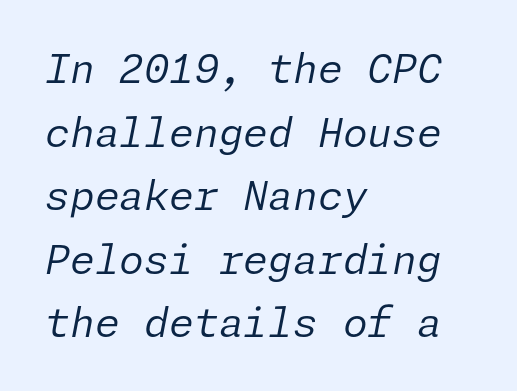
{"italic": "yes", "lean": "right", "slant_degrees": 11, "bold": "no", "weight": "regular", "width": "normal", "stroke_contrast": "low", "x_height": "medium", "underline": "no", "align": "left", "line_spacing": "normal", "line_spacing_ratio": 1.59, "letter_spacing": "normal", "letter_spacing_em": 0.0, "glyph_px": 40}
